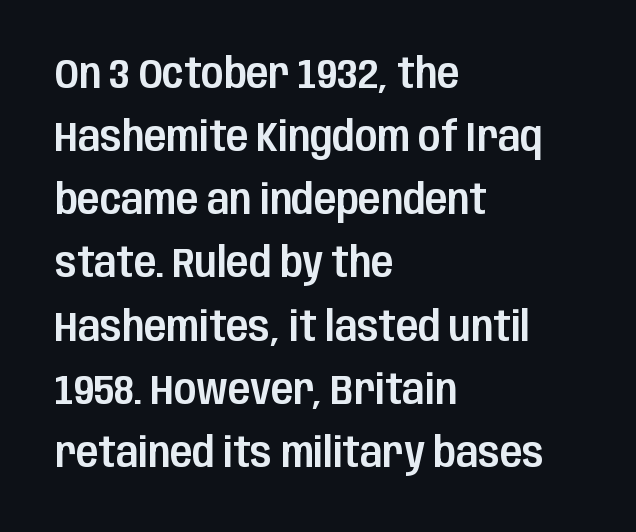
{"serif": "no", "italic": "no", "width": "condensed", "stroke_contrast": "low", "x_height": "large", "monospaced": "no", "underline": "no", "align": "left", "line_spacing": "normal", "line_spacing_ratio": 1.54, "letter_spacing": "normal", "letter_spacing_em": 0.0, "glyph_px": 41}
